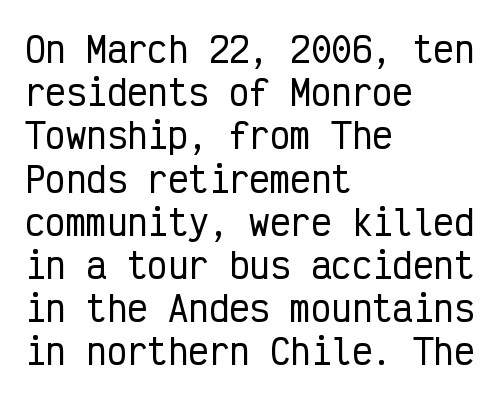
{"serif": "no", "italic": "no", "width": "condensed", "stroke_contrast": "low", "x_height": "medium", "monospaced": "yes", "underline": "no", "align": "left", "line_spacing": "normal", "line_spacing_ratio": 1.27, "letter_spacing": "normal", "letter_spacing_em": 0.0, "glyph_px": 34}
